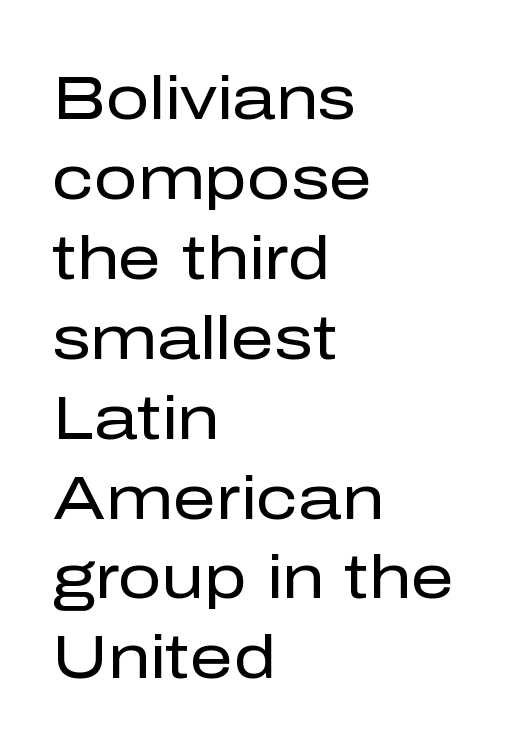
The image shows 61 px regular-weight sans-serif type, upright; set left-aligned, normal line spacing (1.31x), normal letter spacing, not underlined; low stroke contrast and a medium x-height.
